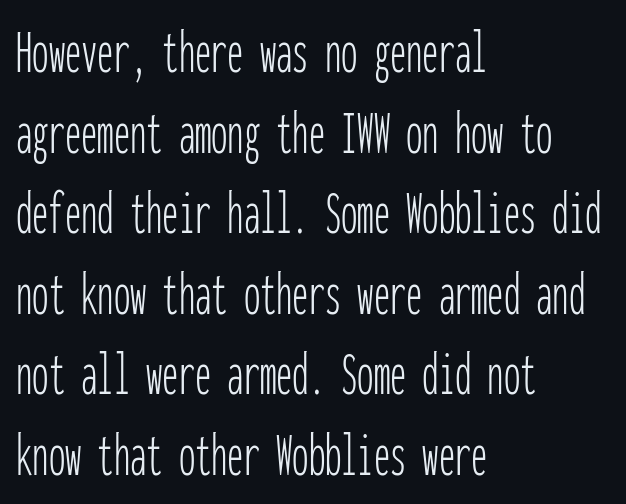
{"serif": "no", "italic": "no", "bold": "no", "weight": "thin", "width": "condensed", "stroke_contrast": "low", "x_height": "medium", "monospaced": "yes", "underline": "no", "align": "left", "line_spacing_ratio": 1.24, "letter_spacing": "normal", "letter_spacing_em": 0.0, "glyph_px": 65}
